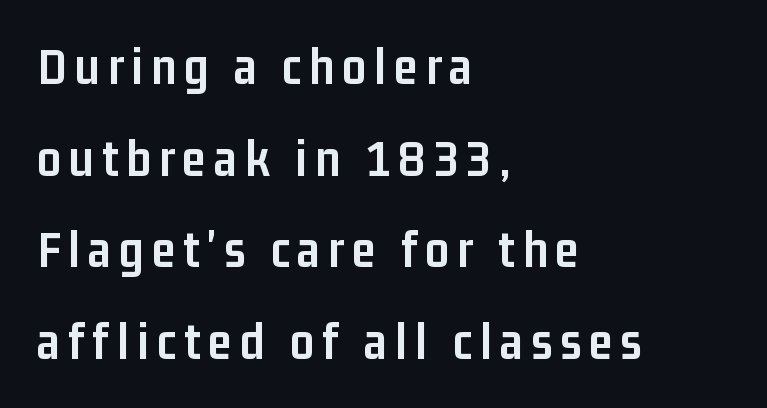
Q: Is the text bold? A: Yes.
Q: Is the text italic (slanted)? A: No, it is upright.
Q: Is the typeface a serif or a sans-serif typeface? A: Sans-serif.
Q: Is the text underlined? A: No.
Q: How is the paragraph aligned? A: Left-aligned.
Q: Width (condensed, normal, or wide)? A: Condensed.
Q: Stroke contrast? A: Low.
Q: x-height? A: Medium.
Q: Monospaced? A: No.
